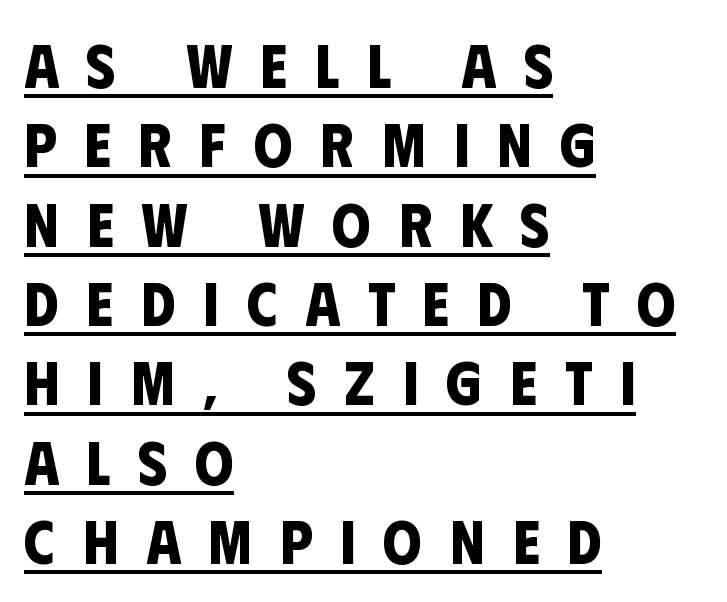
The image shows 62 px bold, condensed sans-serif type; set left-aligned, normal line spacing (1.28x), unusually wide letter spacing (+0.45 em), underlined; low stroke contrast and a large x-height.
